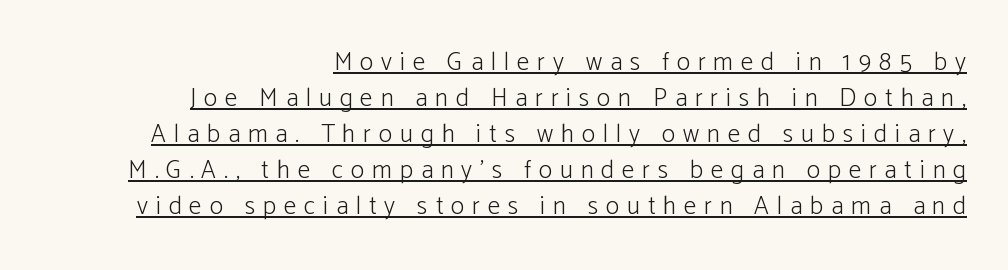
{"italic": "no", "bold": "no", "underline": "yes", "align": "right", "line_spacing": "normal", "line_spacing_ratio": 1.44, "letter_spacing": "wide", "letter_spacing_em": 0.32, "glyph_px": 25}
